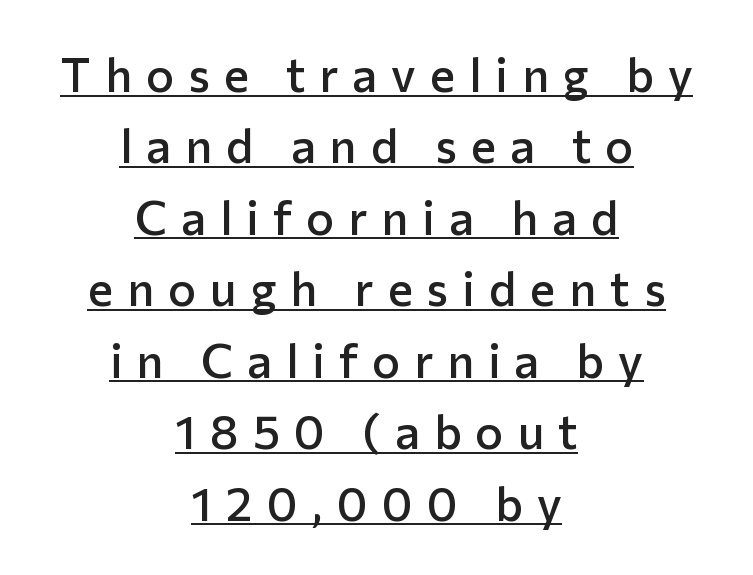
Do the characters align in a grid? No, the font is proportional. The lines sit at an ordinary, default distance from one another. Inter-character spacing is expanded well beyond the font's built-in metrics. Stems and bowls a touch heavier than normal — semibold. Ascenders rise straight up at ninety degrees. Horizontally, the lines are justified to the midpoint only.
